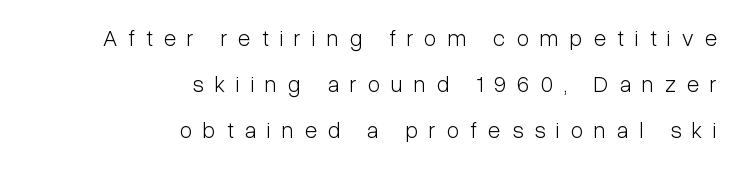
The image shows 23 px text type, upright; set right-aligned, loose line spacing (2.01x), unusually wide letter spacing (+0.48 em), not underlined.
